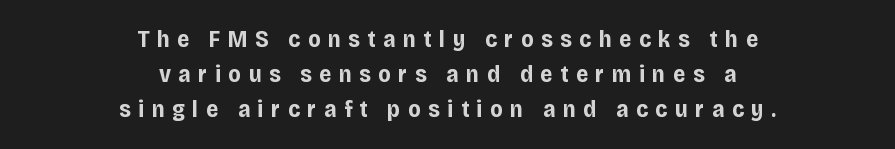
The typography opts for an upright posture over an oblique one. Glance below the letters and you will spot only blank space. Students, this is bold: see how much ink each stroke carries. Is there much room between lines? A standard amount, neither cramped nor airy. Horizontally, the lines are justified to the midpoint only. The horizontal fit of the characters is loose and conspicuously gappy.
